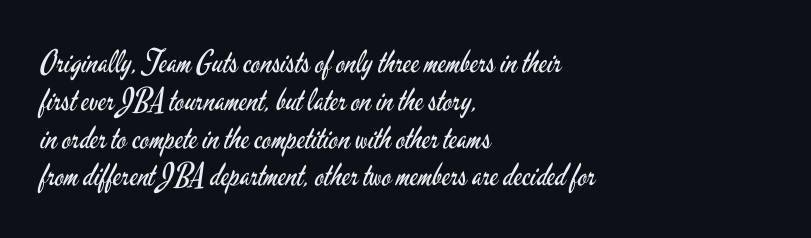
{"serif": "no", "bold": "no", "weight": "regular", "width": "condensed", "stroke_contrast": "low", "x_height": "small", "monospaced": "no", "underline": "no", "align": "left", "line_spacing_ratio": 1.22, "letter_spacing": "normal", "letter_spacing_em": 0.0, "glyph_px": 31}
